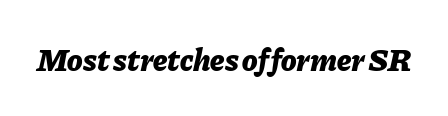
Q: Is the text bold? A: Yes.
Q: Is the text italic (slanted)? A: Yes, it leans right by about 11 degrees.
Q: Is the text underlined? A: No.
Q: Is the spacing between letters normal or unusually wide? A: Normal.
Q: Width (condensed, normal, or wide)? A: Normal.
Q: Stroke contrast? A: Low.
Q: x-height? A: Medium.
Q: Monospaced? A: No.
